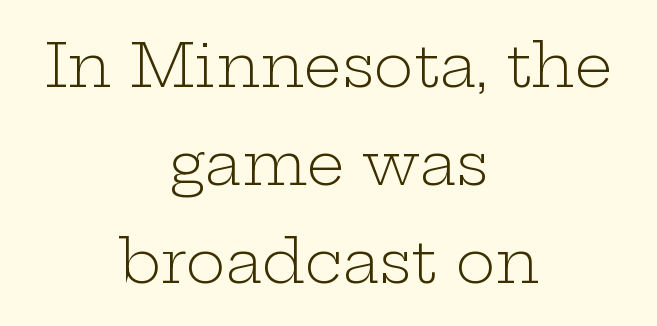
{"serif": "yes", "italic": "no", "bold": "no", "weight": "light", "width": "wide", "stroke_contrast": "low", "x_height": "medium", "monospaced": "no", "underline": "no", "align": "center", "line_spacing": "normal", "line_spacing_ratio": 1.63, "letter_spacing": "normal", "letter_spacing_em": 0.0, "glyph_px": 60}
